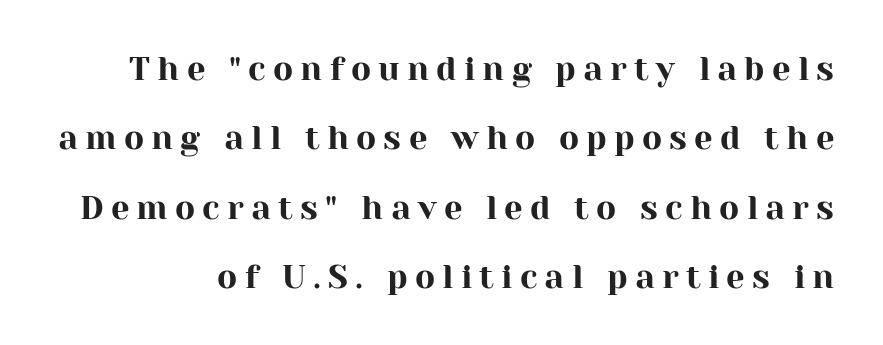
{"serif": "yes", "italic": "no", "width": "normal", "stroke_contrast": "high", "x_height": "medium", "monospaced": "no", "underline": "no", "line_spacing": "loose", "line_spacing_ratio": 2.1, "letter_spacing": "wide", "letter_spacing_em": 0.22, "glyph_px": 33}
